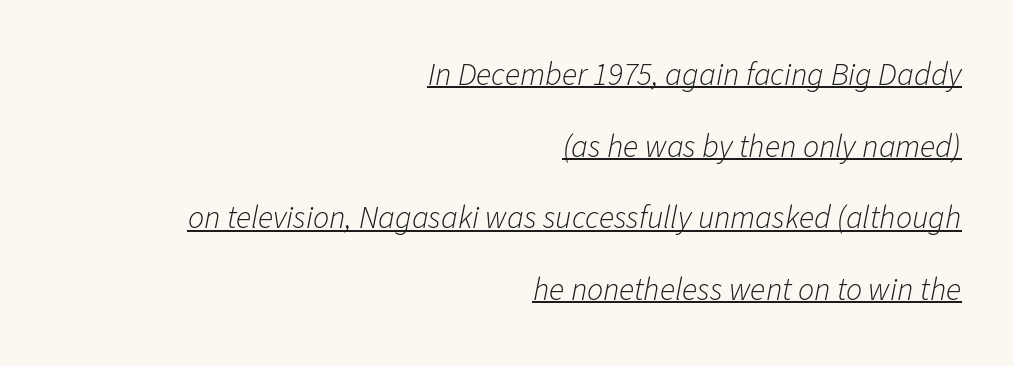
Q: Is the text bold? A: No.
Q: Is the text italic (slanted)? A: Yes, it leans right by about 11 degrees.
Q: Is the text underlined? A: Yes.
Q: How is the paragraph aligned? A: Right-aligned.
Q: Is the spacing between letters normal or unusually wide? A: Normal.
Q: Is the spacing between lines tight, normal or loose? A: Loose.
Q: Width (condensed, normal, or wide)? A: Normal.
Q: Stroke contrast? A: Low.
Q: x-height? A: Medium.
Q: Monospaced? A: No.
